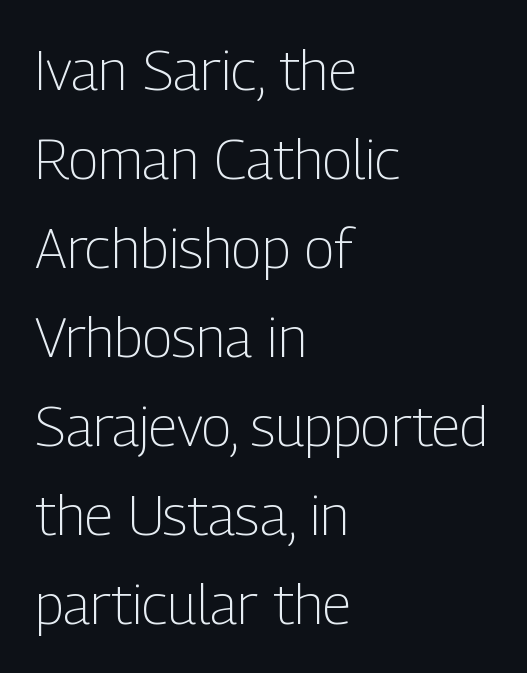
The image shows 56 px light, condensed sans-serif type, upright; set left-aligned, normal line spacing (1.59x), normal letter spacing, not underlined; low stroke contrast and a medium x-height.
